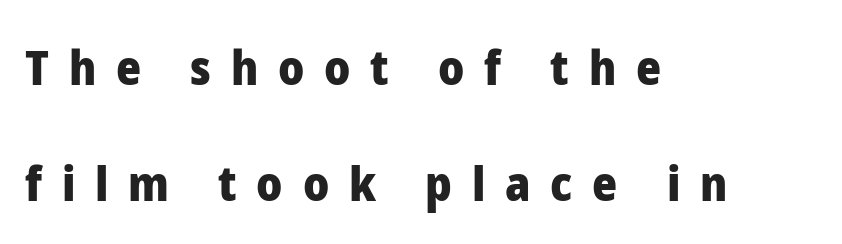
The strokes are fattened all the way to bold. The rag falls on the right side of this text block. No italicization has been applied; the sample stays upright. This block would shrink considerably if given ordinary leading; it's expanded now.
